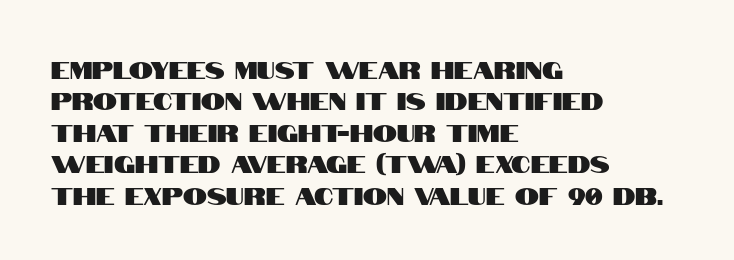
{"italic": "no", "underline": "no", "align": "left", "line_spacing": "normal", "line_spacing_ratio": 1.31, "letter_spacing": "normal", "letter_spacing_em": 0.0, "glyph_px": 24}
